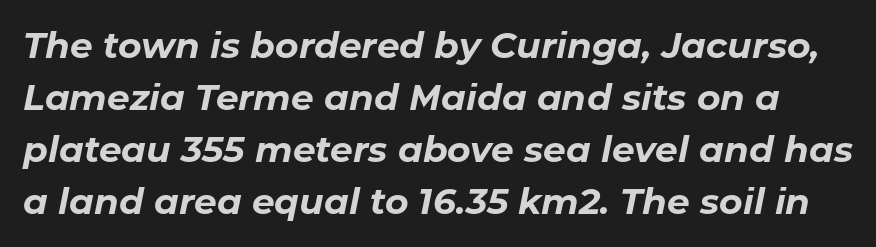
How heavy is the stroke? Heavy — this is a bold. Varying glyph widths throughout — classic text-font behaviour. Quick note: interline space is typical. Words float on clear page, feet unadorned. There is no visible air inserted between adjacent glyphs. Slanted lettering throughout.
